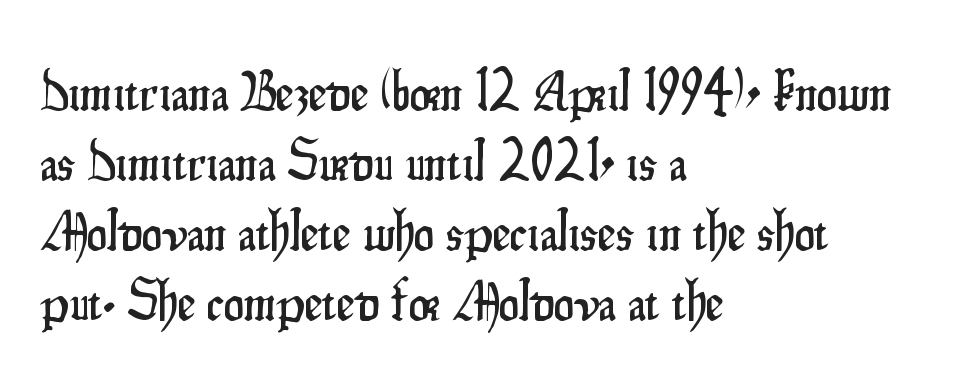
Descenders are the only things crossing below the line. Classification — sans serif. Italic? Not at all — the glyphs are vertical. The line texture is even and compact thanks to regular tracking. If you drew a ruler down the left edge, every line would touch it. Each letter keeps its own natural width here, so spacing adapts to shape.
